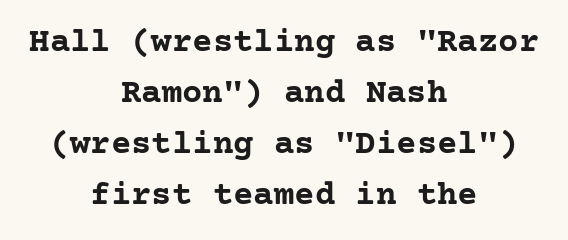
The image shows 34 px semibold serif type, upright; set centered, normal line spacing (1.5x), normal letter spacing, not underlined; low stroke contrast and a medium x-height.
